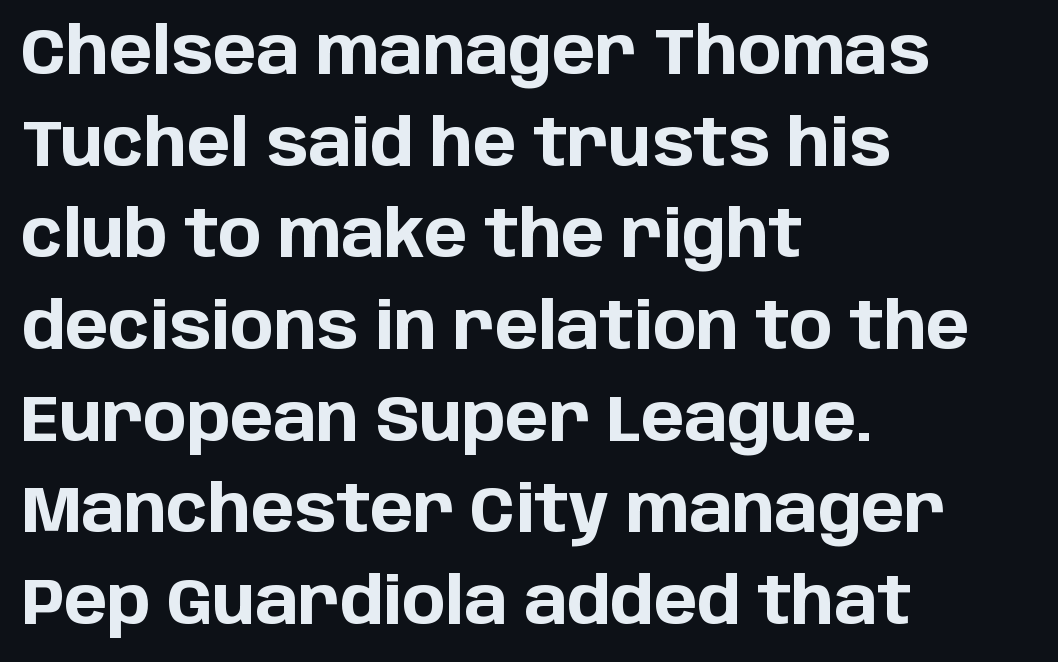
Q: Is the text bold? A: Yes.
Q: Is the text italic (slanted)? A: No, it is upright.
Q: Is the typeface a serif or a sans-serif typeface? A: Sans-serif.
Q: Is the text underlined? A: No.
Q: How is the paragraph aligned? A: Left-aligned.
Q: Is the spacing between letters normal or unusually wide? A: Normal.
Q: Is the spacing between lines tight, normal or loose? A: Normal.
Q: Width (condensed, normal, or wide)? A: Normal.
Q: Stroke contrast? A: Low.
Q: x-height? A: Large.
Q: Monospaced? A: No.
